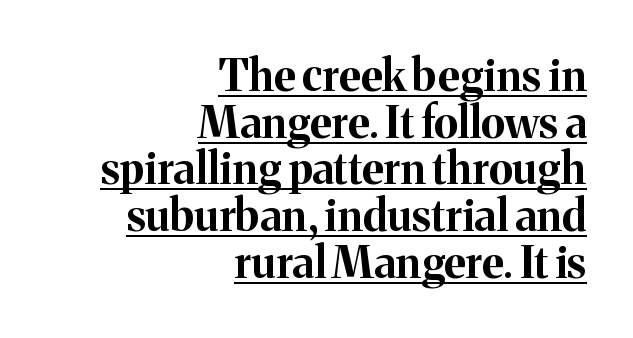
{"serif": "yes", "italic": "no", "bold": "yes", "weight": "bold", "width": "normal", "stroke_contrast": "medium", "x_height": "medium", "monospaced": "no", "underline": "yes", "align": "right", "line_spacing": "tight", "line_spacing_ratio": 1.06, "letter_spacing": "normal", "letter_spacing_em": 0.0, "glyph_px": 44}
